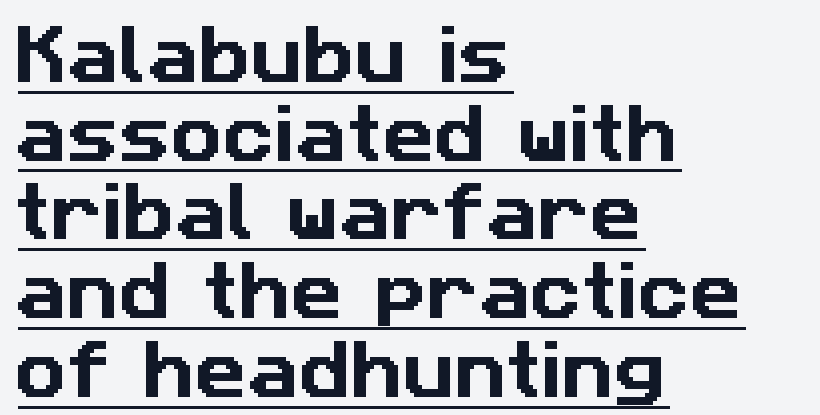
{"serif": "no", "width": "normal", "stroke_contrast": "low", "x_height": "medium", "monospaced": "no", "underline": "yes", "align": "left", "line_spacing_ratio": 1.23, "letter_spacing": "normal", "letter_spacing_em": 0.0, "glyph_px": 64}
